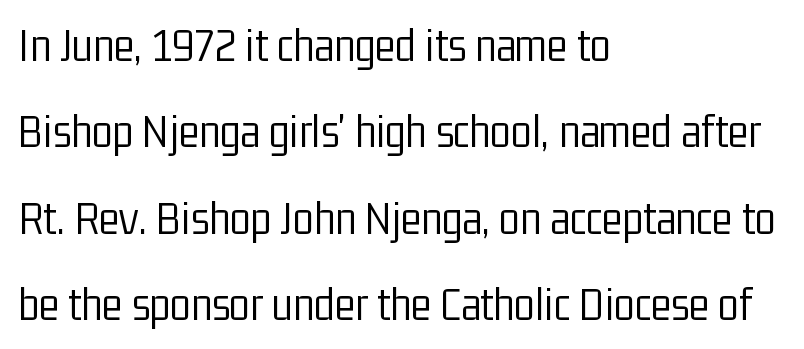
Looks like regular typesetting: each glyph gets only the width it needs. Nothing heavy about these letters — not bold at all. This sample uses an upright cut, with every glyph sitting square on the baseline. Nope, no serifs anywhere on these letters. Compared with typical body copy, the letter spacing here is the same. Unmarked baselines from the first word to the last.
